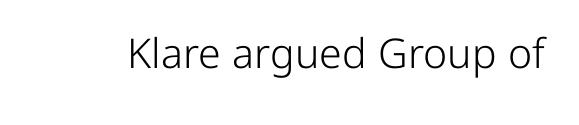
{"serif": "no", "italic": "no", "bold": "no", "weight": "light", "width": "normal", "stroke_contrast": "low", "x_height": "medium", "monospaced": "no", "underline": "no", "letter_spacing": "normal", "letter_spacing_em": 0.0, "glyph_px": 41}
